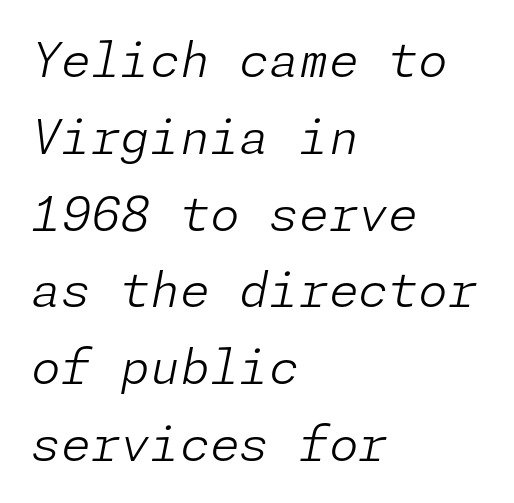
The image shows 48 px light type, italic (leaning right); set left-aligned, normal line spacing (1.6x), normal letter spacing, not underlined; low stroke contrast and a medium x-height.
